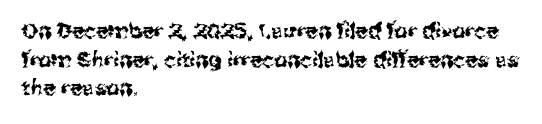
The rendering keeps characters at their native spacing. Does the lettering tilt? It doesn't — this is upright. Descender tails drop into unmarked territory. The lines sit at an ordinary, default distance from one another. One-word summary of the alignment: left.
